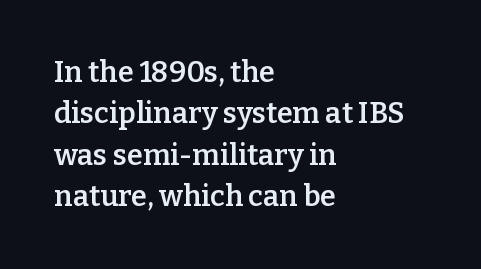
Q: Is the text bold? A: Semi-bold.
Q: Is the text italic (slanted)? A: No, it is upright.
Q: Is the typeface a serif or a sans-serif typeface? A: Serif.
Q: Is the text underlined? A: No.
Q: How is the paragraph aligned? A: Left-aligned.
Q: Is the spacing between letters normal or unusually wide? A: Normal.
Q: Is the spacing between lines tight, normal or loose? A: Normal.
Q: Width (condensed, normal, or wide)? A: Normal.
Q: Stroke contrast? A: Low.
Q: x-height? A: Medium.
Q: Monospaced? A: No.
